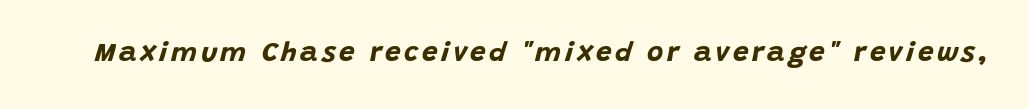
This is heavy type, rendered in bold. This sample has the flowing, uneven cadence of proportional lettering. This is oblique type, the kind used for emphasis or titles. The strip under each line holds only bare page.
